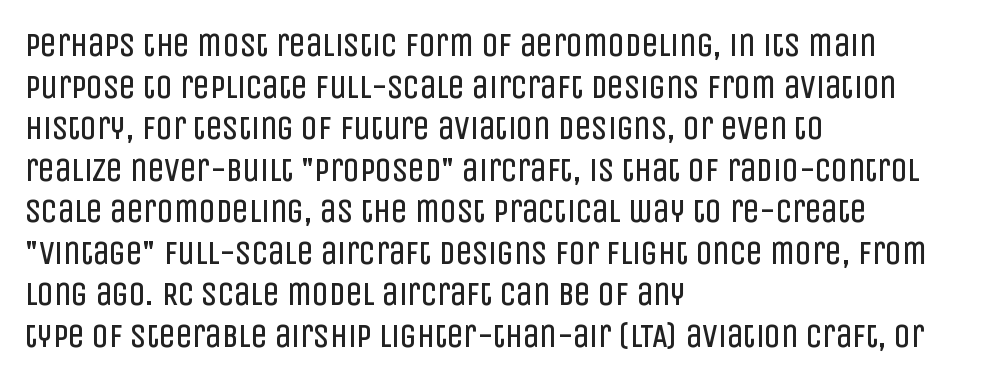
{"serif": "no", "italic": "no", "bold": "no", "weight": "regular", "width": "condensed", "stroke_contrast": "low", "x_height": "large", "monospaced": "no", "underline": "no", "align": "left", "line_spacing": "normal", "line_spacing_ratio": 1.26, "letter_spacing": "normal", "letter_spacing_em": 0.0, "glyph_px": 33}
